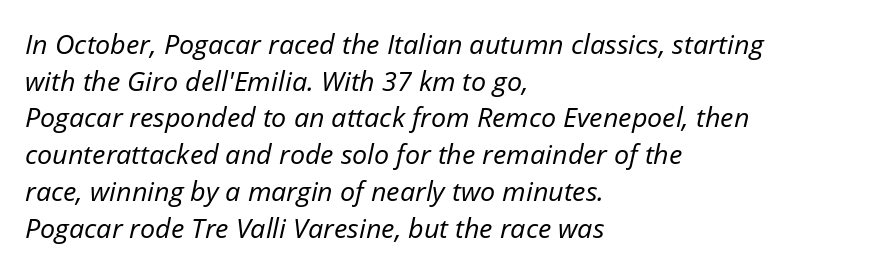
The image shows 27 px text type, italic (leaning right); set left-aligned, normal line spacing (1.36x), normal letter spacing, not underlined.
